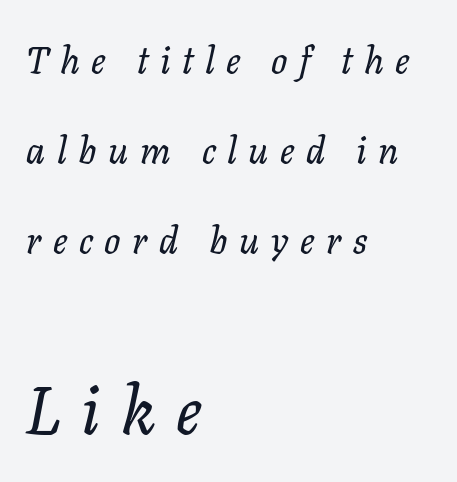
Q: Is the text italic (slanted)? A: Yes, it leans right by about 11 degrees.
Q: Is the typeface a serif or a sans-serif typeface? A: Serif.
Q: Is the text underlined? A: No.
Q: How is the paragraph aligned? A: Left-aligned.
Q: Is the spacing between letters normal or unusually wide? A: Unusually wide.
Q: Is the spacing between lines tight, normal or loose? A: Loose.
Q: Which block of text is set in a larger size, the first (top) or the second (bottom)? A: The second (bottom) one.
Q: Width (condensed, normal, or wide)? A: Normal.
Q: Stroke contrast? A: Low.
Q: x-height? A: Medium.
Q: Monospaced? A: No.
